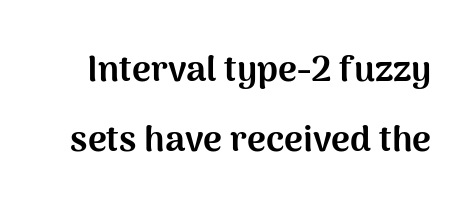
{"serif": "no", "italic": "no", "bold": "yes", "weight": "bold", "width": "normal", "stroke_contrast": "medium", "x_height": "medium", "monospaced": "no", "underline": "no", "line_spacing": "loose", "line_spacing_ratio": 1.94, "letter_spacing": "normal", "letter_spacing_em": 0.0, "glyph_px": 36}
